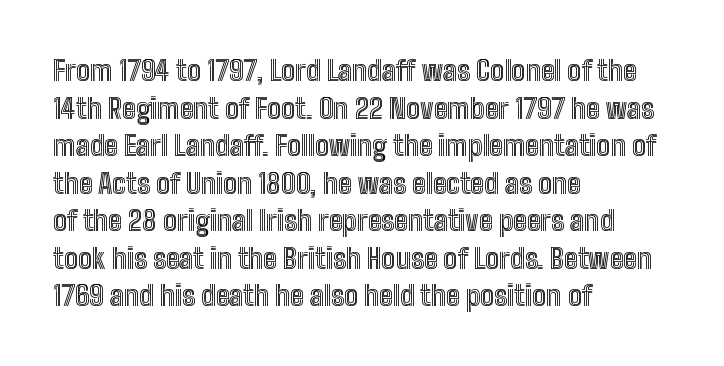
{"italic": "no", "width": "condensed", "x_height": "medium", "monospaced": "no", "underline": "no", "align": "left", "line_spacing": "normal", "line_spacing_ratio": 1.34, "letter_spacing": "normal", "letter_spacing_em": 0.0, "glyph_px": 28}
